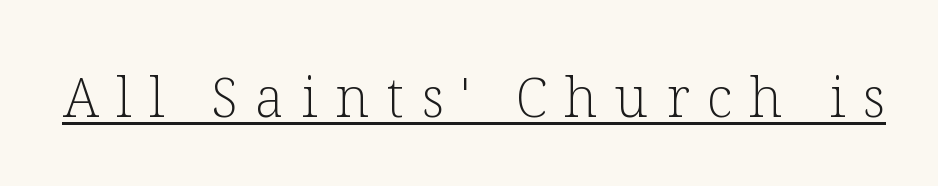
Q: Is the text bold? A: No.
Q: Is the text italic (slanted)? A: No, it is upright.
Q: Is the typeface a serif or a sans-serif typeface? A: Serif.
Q: Is the text underlined? A: Yes.
Q: Is the spacing between letters normal or unusually wide? A: Unusually wide.
Q: Width (condensed, normal, or wide)? A: Normal.
Q: Stroke contrast? A: Low.
Q: x-height? A: Medium.
Q: Monospaced? A: No.
